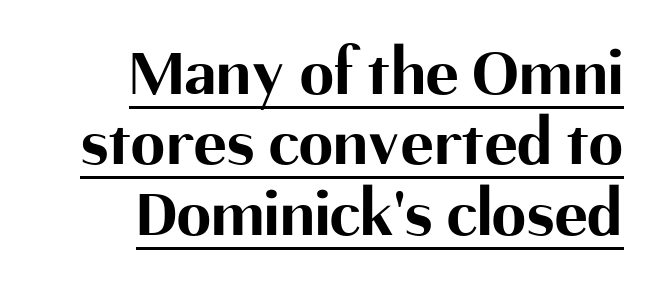
Q: Is the text bold? A: Yes.
Q: Is the text italic (slanted)? A: No, it is upright.
Q: Is the typeface a serif or a sans-serif typeface? A: Sans-serif.
Q: Is the text underlined? A: Yes.
Q: How is the paragraph aligned? A: Right-aligned.
Q: Is the spacing between letters normal or unusually wide? A: Normal.
Q: Is the spacing between lines tight, normal or loose? A: Tight.
Q: Width (condensed, normal, or wide)? A: Normal.
Q: Stroke contrast? A: Medium.
Q: x-height? A: Medium.
Q: Monospaced? A: No.
